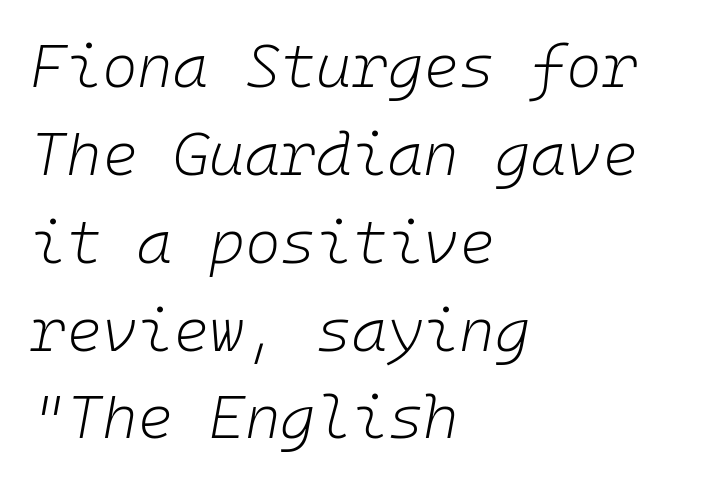
Slanted lettering throughout. Notice how the passage keeps a crisp vertical edge on the left only. Compared with a typical body face, this is equally light or lighter still. The lines sit at an ordinary, default distance from one another. Descenders hang freely into open space.
